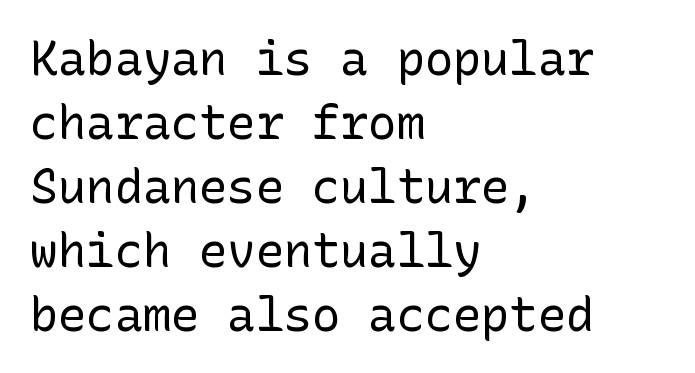
{"serif": "no", "italic": "no", "bold": "no", "weight": "regular", "width": "normal", "stroke_contrast": "low", "x_height": "medium", "underline": "no", "align": "left", "line_spacing": "normal", "line_spacing_ratio": 1.36, "letter_spacing": "normal", "letter_spacing_em": 0.0, "glyph_px": 47}
